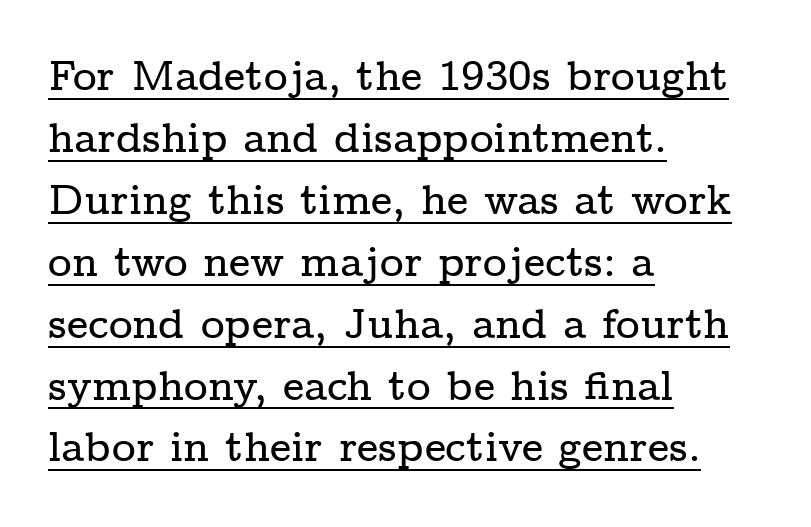
{"serif": "yes", "italic": "no", "width": "wide", "stroke_contrast": "low", "x_height": "medium", "monospaced": "no", "underline": "yes", "align": "left", "line_spacing": "normal", "line_spacing_ratio": 1.51, "letter_spacing": "normal", "letter_spacing_em": 0.0, "glyph_px": 41}
